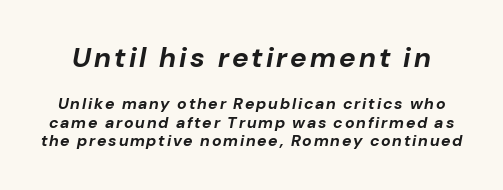
{"italic": "yes", "lean": "right", "slant_degrees": 10, "bold": "yes", "weight": "bold", "width": "normal", "stroke_contrast": "low", "x_height": "medium", "monospaced": "no", "underline": "no", "line_spacing": "tight", "line_spacing_ratio": 1.14, "larger_block": "first", "size_ratio": 1.75, "glyph_px": 28}
